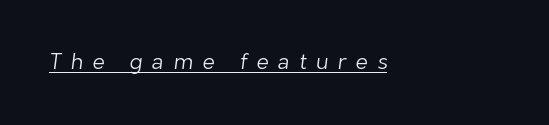
The image shows 22 px text type; set left-aligned, unusually wide letter spacing (+0.43 em), underlined.
